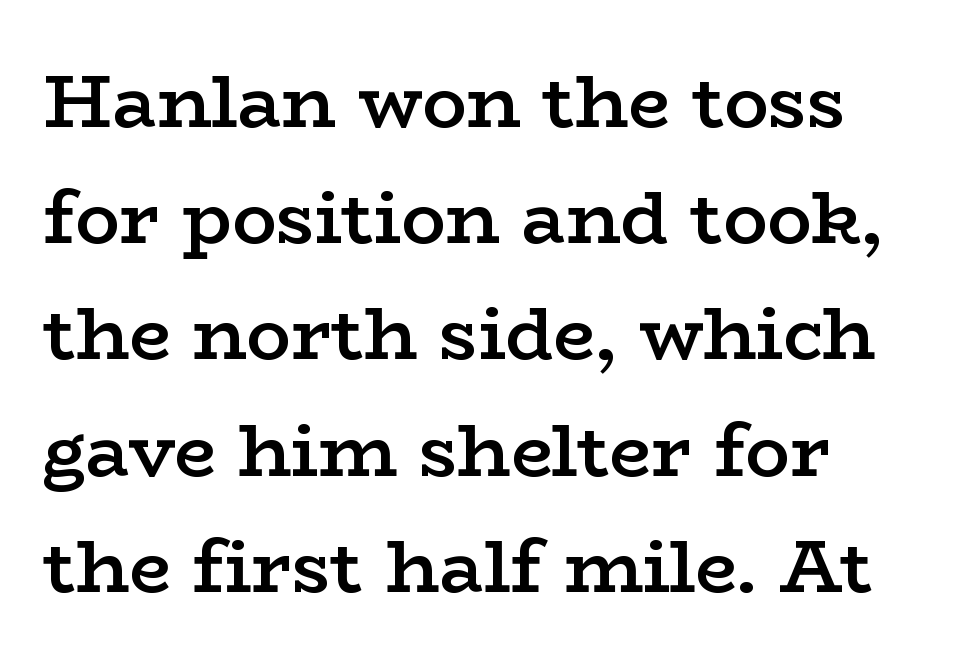
{"serif": "yes", "italic": "no", "bold": "semi", "weight": "semibold", "width": "wide", "stroke_contrast": "low", "x_height": "medium", "monospaced": "no", "underline": "no", "align": "left", "line_spacing": "normal", "line_spacing_ratio": 1.57, "letter_spacing": "normal", "letter_spacing_em": 0.0, "glyph_px": 74}
